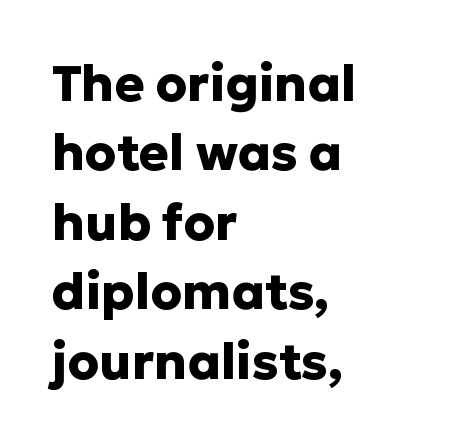
The image shows 50 px heavy sans-serif type, upright; set left-aligned, normal line spacing (1.39x), normal letter spacing, not underlined; low stroke contrast and a medium x-height.
